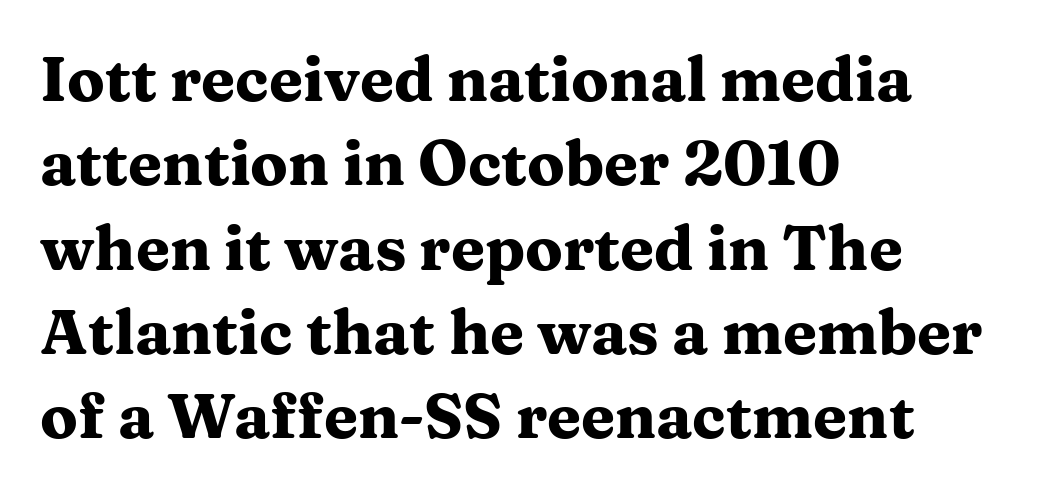
{"serif": "yes", "italic": "no", "bold": "yes", "weight": "heavy", "width": "wide", "stroke_contrast": "medium", "x_height": "medium", "monospaced": "no", "underline": "no", "align": "left", "line_spacing": "normal", "line_spacing_ratio": 1.36, "letter_spacing": "normal", "letter_spacing_em": 0.0, "glyph_px": 62}
